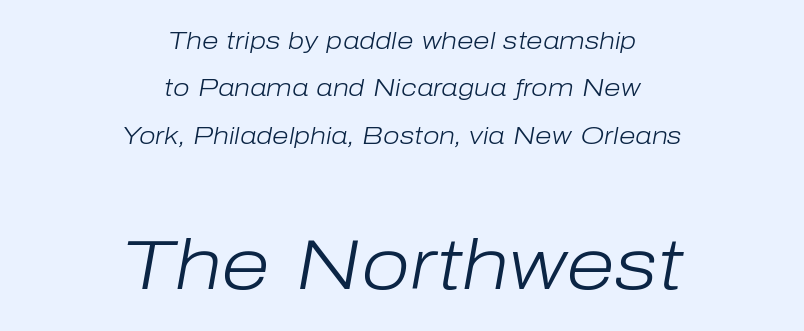
{"italic": "yes", "lean": "right", "slant_degrees": 10, "bold": "no", "weight": "light", "width": "normal", "stroke_contrast": "low", "x_height": "medium", "monospaced": "no", "underline": "no", "align": "center", "line_spacing": "loose", "line_spacing_ratio": 1.97, "letter_spacing": "normal", "letter_spacing_em": 0.0, "larger_block": "second", "size_ratio": 2.96, "glyph_px": 71}
